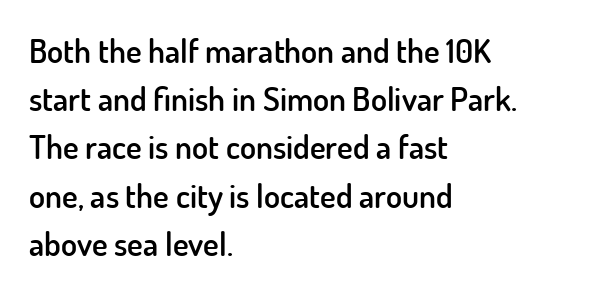
Q: Is the text bold? A: Semi-bold.
Q: Is the text italic (slanted)? A: No, it is upright.
Q: Is the typeface a serif or a sans-serif typeface? A: Sans-serif.
Q: Is the text underlined? A: No.
Q: How is the paragraph aligned? A: Left-aligned.
Q: Is the spacing between letters normal or unusually wide? A: Normal.
Q: Is the spacing between lines tight, normal or loose? A: Normal.
Q: Width (condensed, normal, or wide)? A: Normal.
Q: Stroke contrast? A: Low.
Q: x-height? A: Small.
Q: Monospaced? A: No.
